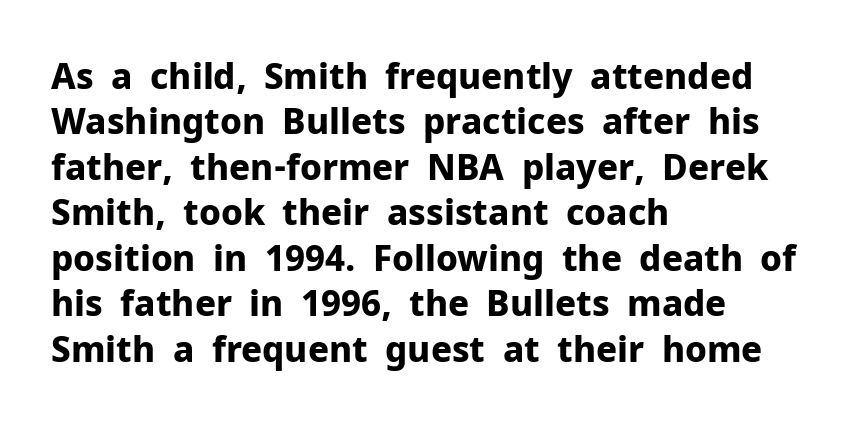
Bare-footed words on every line. The designer left line spacing at the default. Each word holds together tightly as a unit, with standard inter-letter gaps. Is there any slant? The stems are plumb. Here the designer chose a conventional face with non-uniform glyph widths.
